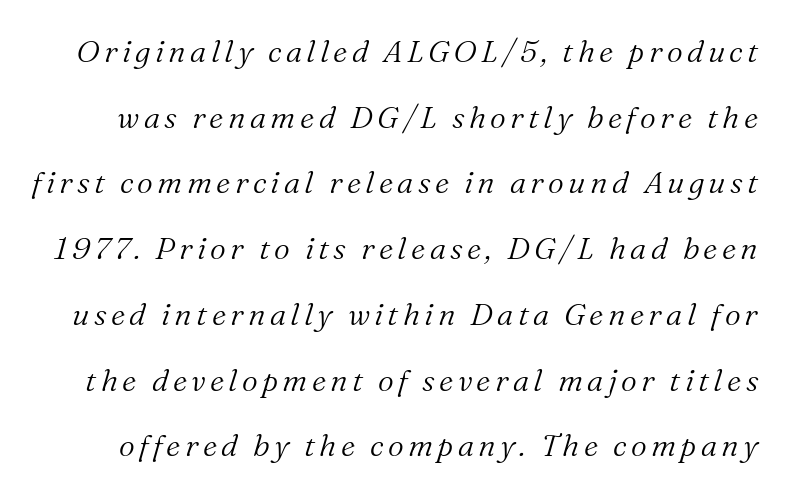
{"serif": "yes", "italic": "yes", "lean": "right", "slant_degrees": 16, "bold": "no", "weight": "light", "width": "normal", "stroke_contrast": "medium", "x_height": "medium", "monospaced": "no", "underline": "no", "line_spacing": "loose", "line_spacing_ratio": 2.12, "glyph_px": 31}
